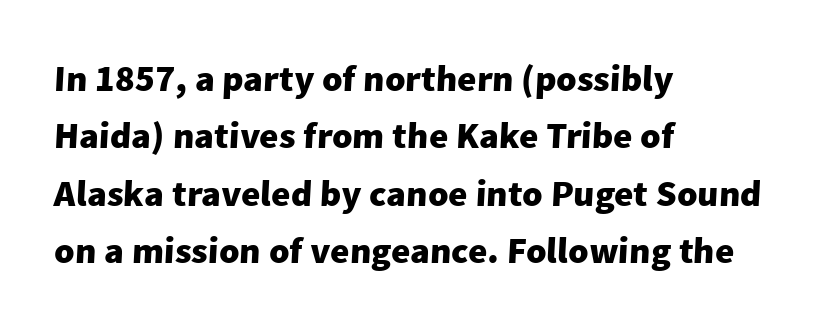
Q: Is the text bold? A: Yes.
Q: Is the typeface a serif or a sans-serif typeface? A: Sans-serif.
Q: Is the text underlined? A: No.
Q: How is the paragraph aligned? A: Left-aligned.
Q: Is the spacing between letters normal or unusually wide? A: Normal.
Q: Is the spacing between lines tight, normal or loose? A: Normal.
Q: Width (condensed, normal, or wide)? A: Normal.
Q: Stroke contrast? A: Low.
Q: x-height? A: Medium.
Q: Monospaced? A: No.
